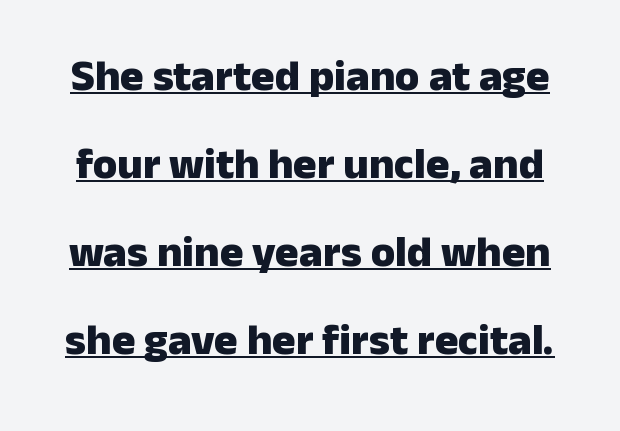
Q: Is the text bold? A: Yes.
Q: Is the text italic (slanted)? A: No, it is upright.
Q: Is the typeface a serif or a sans-serif typeface? A: Sans-serif.
Q: Is the text underlined? A: Yes.
Q: Is the spacing between letters normal or unusually wide? A: Normal.
Q: Is the spacing between lines tight, normal or loose? A: Loose.
Q: Width (condensed, normal, or wide)? A: Normal.
Q: Stroke contrast? A: Low.
Q: x-height? A: Medium.
Q: Monospaced? A: No.
